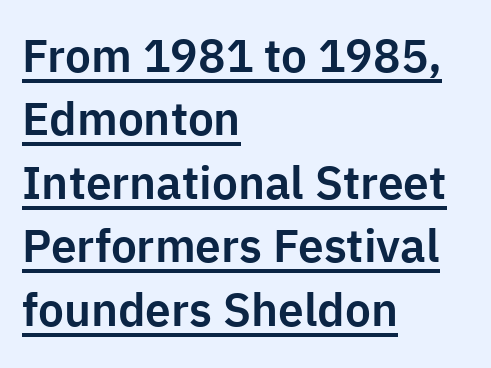
The image shows 46 px sans-serif type, upright; set left-aligned, normal line spacing (1.38x), normal letter spacing, underlined; low stroke contrast and a medium x-height.
